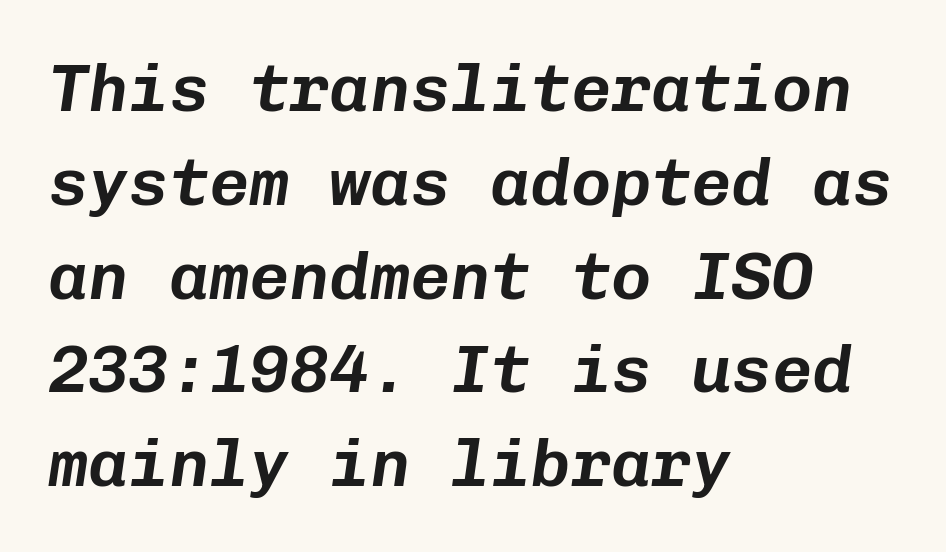
Q: Is the text italic (slanted)? A: Yes, it leans right by about 8 degrees.
Q: Is the text underlined? A: No.
Q: How is the paragraph aligned? A: Left-aligned.
Q: Is the spacing between letters normal or unusually wide? A: Normal.
Q: Is the spacing between lines tight, normal or loose? A: Normal.
Q: Width (condensed, normal, or wide)? A: Normal.
Q: Stroke contrast? A: Low.
Q: x-height? A: Medium.
Q: Monospaced? A: Yes.
